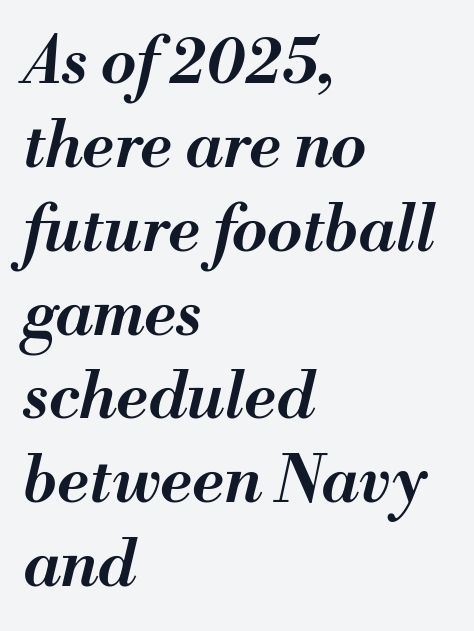
What weight is shown? A semibold, between regular and bold. Alignment: flush left. Observe the ordinary spacing: letters are neighbours, not strangers. You could not count columns in this text — the font is proportionally spaced.
